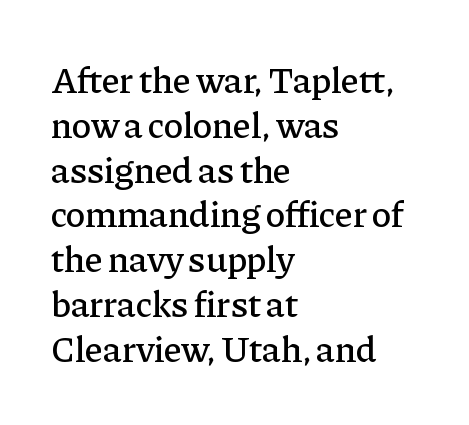
{"serif": "yes", "italic": "no", "width": "normal", "stroke_contrast": "low", "x_height": "medium", "monospaced": "no", "underline": "no", "align": "left", "line_spacing_ratio": 1.21, "letter_spacing": "normal", "letter_spacing_em": 0.0, "glyph_px": 37}
